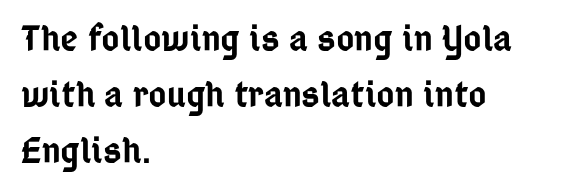
Q: Is the text bold? A: Semi-bold.
Q: Is the text italic (slanted)? A: No, it is upright.
Q: Is the typeface a serif or a sans-serif typeface? A: Sans-serif.
Q: Is the text underlined? A: No.
Q: How is the paragraph aligned? A: Left-aligned.
Q: Is the spacing between letters normal or unusually wide? A: Normal.
Q: Is the spacing between lines tight, normal or loose? A: Normal.
Q: Width (condensed, normal, or wide)? A: Condensed.
Q: Stroke contrast? A: Low.
Q: x-height? A: Medium.
Q: Monospaced? A: No.
